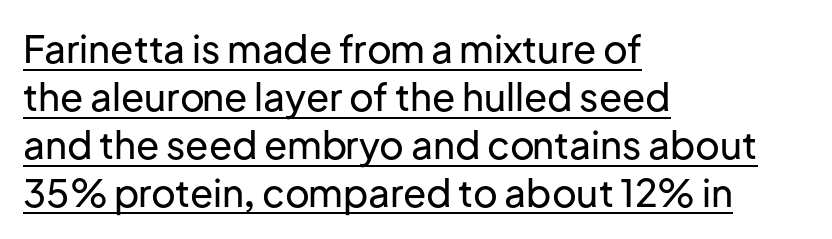
{"serif": "no", "italic": "no", "width": "normal", "stroke_contrast": "low", "x_height": "medium", "monospaced": "no", "underline": "yes", "align": "left", "line_spacing": "normal", "line_spacing_ratio": 1.26, "letter_spacing": "normal", "letter_spacing_em": 0.0, "glyph_px": 38}
